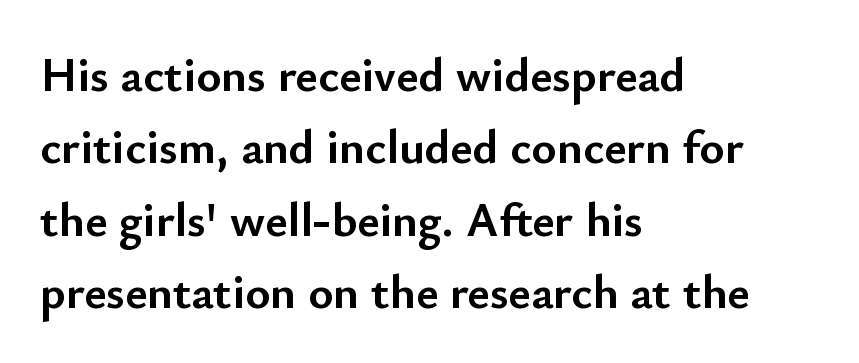
These lines are rendered in a variable-pitch font. This rendering employs a face without finishing strokes, i.e., a sans-serif. This is the regular roman posture of the typeface. Its strokes are broad and dark, the hallmark of bold type. Plain, unruled lines of type. Notice how descenders clear the ascenders below comfortably — that's standard leading.
